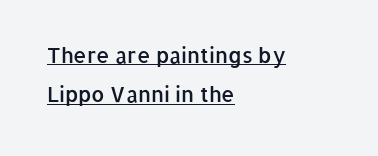
A roman cut, with each character standing at attention. This is moderately heavy type, rendered in semibold. Horizontally, the lines are justified to the leading edge only. Does extra space separate the letters? No, they use regular spacing. These characters rest on top of a visible drawn line.
